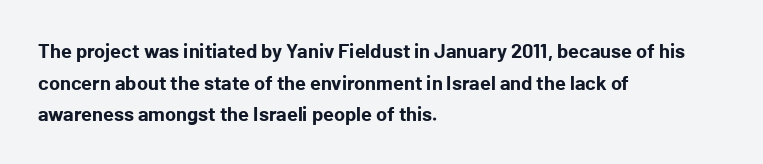
The image shows 20 px bold type, upright; set left-aligned, normal line spacing (1.58x), normal letter spacing, not underlined.
